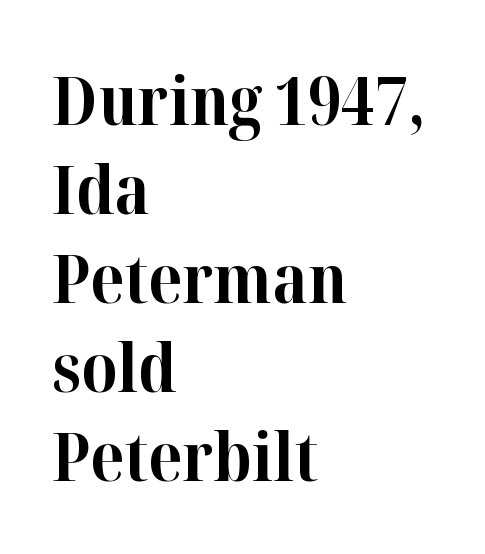
The image shows 68 px bold serif type, upright; set left-aligned, normal line spacing (1.31x), normal letter spacing, not underlined; high stroke contrast and a medium x-height.
